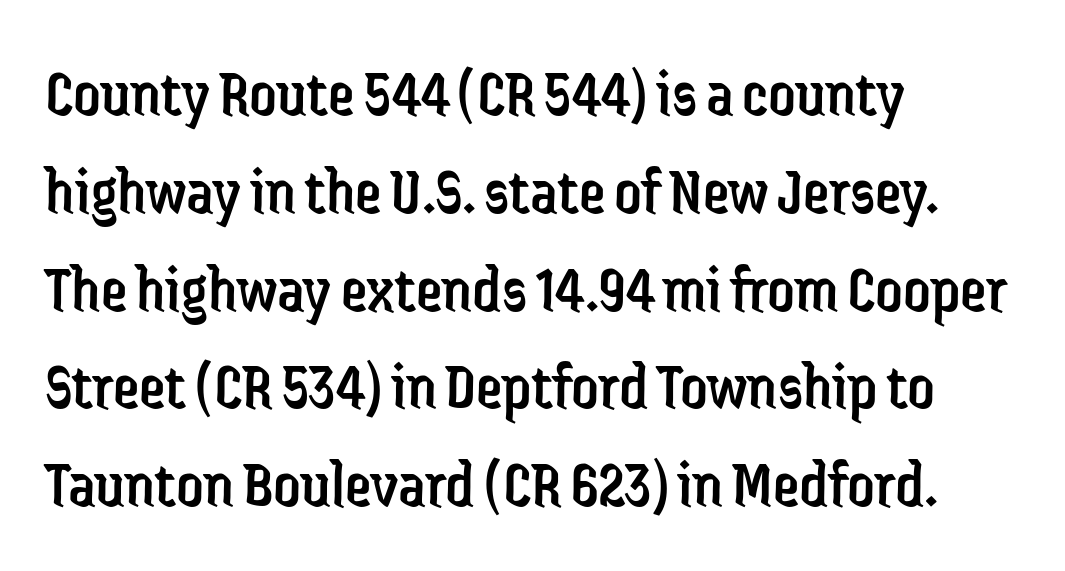
Q: Is the text bold? A: No.
Q: Is the text italic (slanted)? A: No, it is upright.
Q: Is the typeface a serif or a sans-serif typeface? A: Sans-serif.
Q: Is the text underlined? A: No.
Q: How is the paragraph aligned? A: Left-aligned.
Q: Is the spacing between letters normal or unusually wide? A: Normal.
Q: Is the spacing between lines tight, normal or loose? A: Normal.
Q: Width (condensed, normal, or wide)? A: Condensed.
Q: Stroke contrast? A: Low.
Q: x-height? A: Medium.
Q: Monospaced? A: No.
